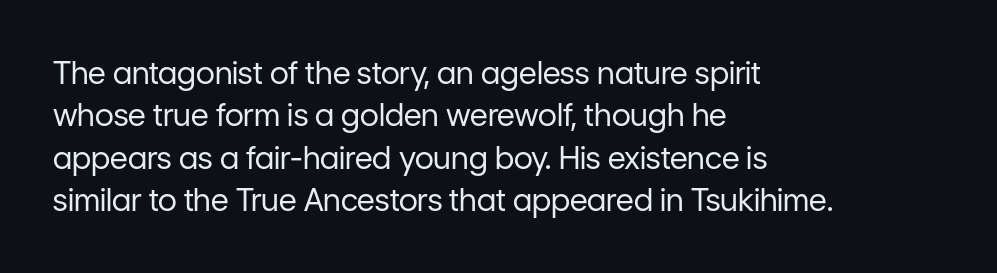
{"serif": "no", "italic": "no", "bold": "no", "weight": "regular", "width": "normal", "stroke_contrast": "low", "x_height": "medium", "monospaced": "no", "underline": "no", "align": "left", "line_spacing": "normal", "line_spacing_ratio": 1.37, "letter_spacing": "normal", "letter_spacing_em": 0.0, "glyph_px": 31}
